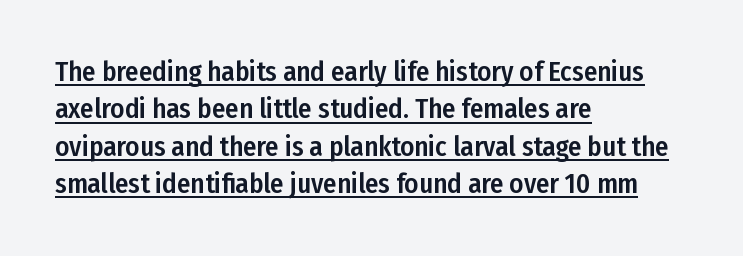
Characters remain perfectly vertical along every line. The rendering keeps characters at their native spacing. The words here are underlined. The lines are quadded left. How would I describe the line gaps? Plain and ordinary.
